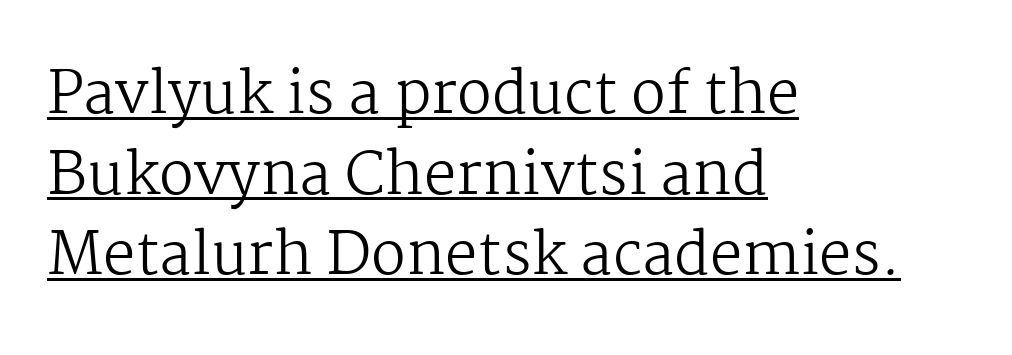
Q: Is the text bold? A: No.
Q: Is the text italic (slanted)? A: No, it is upright.
Q: Is the typeface a serif or a sans-serif typeface? A: Serif.
Q: Is the text underlined? A: Yes.
Q: How is the paragraph aligned? A: Left-aligned.
Q: Is the spacing between letters normal or unusually wide? A: Normal.
Q: Is the spacing between lines tight, normal or loose? A: Normal.
Q: Width (condensed, normal, or wide)? A: Normal.
Q: Stroke contrast? A: Medium.
Q: x-height? A: Medium.
Q: Monospaced? A: No.
